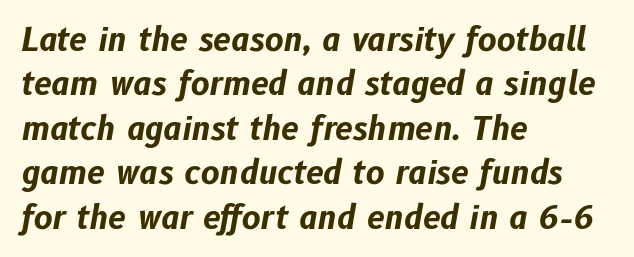
Alignment: flush left. Each word holds together tightly as a unit, with standard inter-letter gaps. Honestly, there is no underline to notice here at all. Looks like regular typesetting: each glyph gets only the width it needs. Rendered with sloped, italic letterforms. Typographic density is high because the face is bold.
